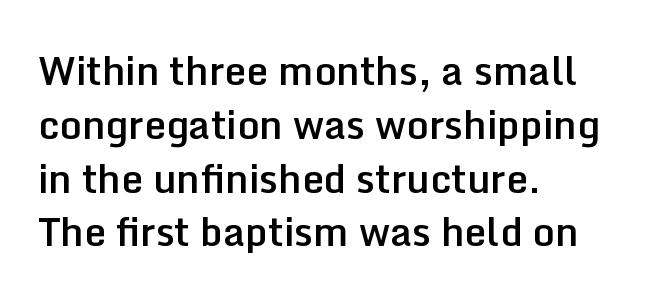
Caption: semibold face, moderately heavy strokes. Plain, unruled lines of type. You could not count columns in this text — the font is proportionally spaced. Serifs: no, the terminals of the letterforms are clean.
